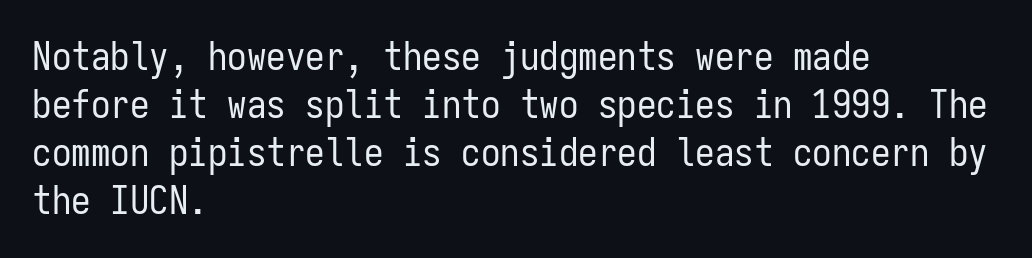
The image shows 39 px regular-weight, condensed sans-serif type, upright, monospaced; set left-aligned, line spacing 1.23x, normal letter spacing, not underlined; low stroke contrast and a medium x-height.
